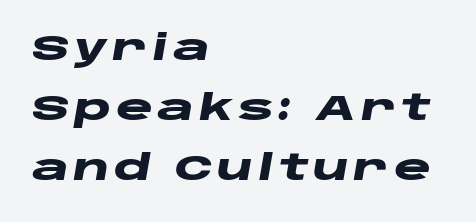
Q: Is the text bold? A: Yes.
Q: Is the text italic (slanted)? A: Yes, it leans right by about 10 degrees.
Q: Is the text underlined? A: No.
Q: How is the paragraph aligned? A: Left-aligned.
Q: Width (condensed, normal, or wide)? A: Wide.
Q: Stroke contrast? A: Low.
Q: x-height? A: Large.
Q: Monospaced? A: No.
